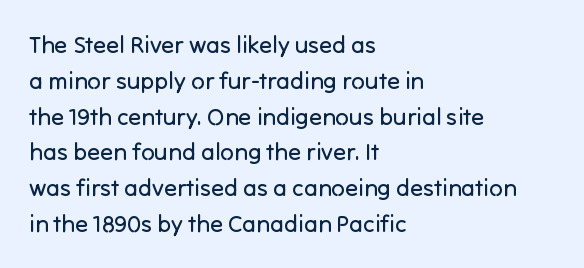
Q: Is the text bold? A: No.
Q: Is the text italic (slanted)? A: No, it is upright.
Q: Is the text underlined? A: No.
Q: How is the paragraph aligned? A: Left-aligned.
Q: Is the spacing between letters normal or unusually wide? A: Normal.
Q: Is the spacing between lines tight, normal or loose? A: Normal.
